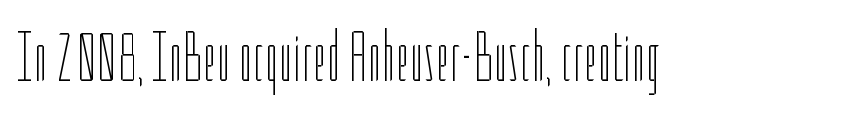
No extra tracking has been applied to these lines. This rendering features lettering with no underline. Compared with a typical body face, this is equally light or lighter still. The passage shown is typed in a proportional face where columns would drift.
